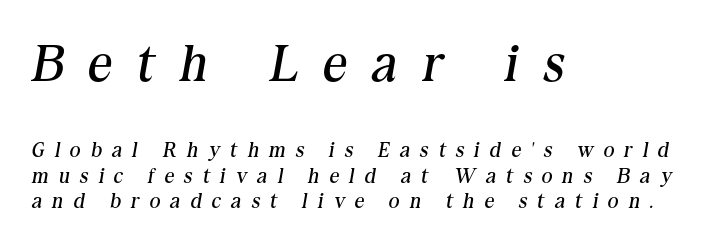
Characters are canted at an angle relative to the baseline's perpendicular. The typeface chosen for these lines features serifs. Casual observation: everything's shoved over to the left. The letters look calm and open, with moderate or lighter stems. Honestly, the letter spacing is so wide it's the main thing you notice.
